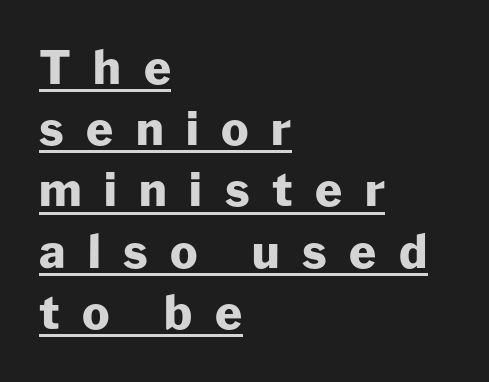
The image shows 46 px heavy sans-serif type, upright; set left-aligned, normal line spacing (1.33x), unusually wide letter spacing (+0.49 em), underlined; low stroke contrast and a medium x-height.
